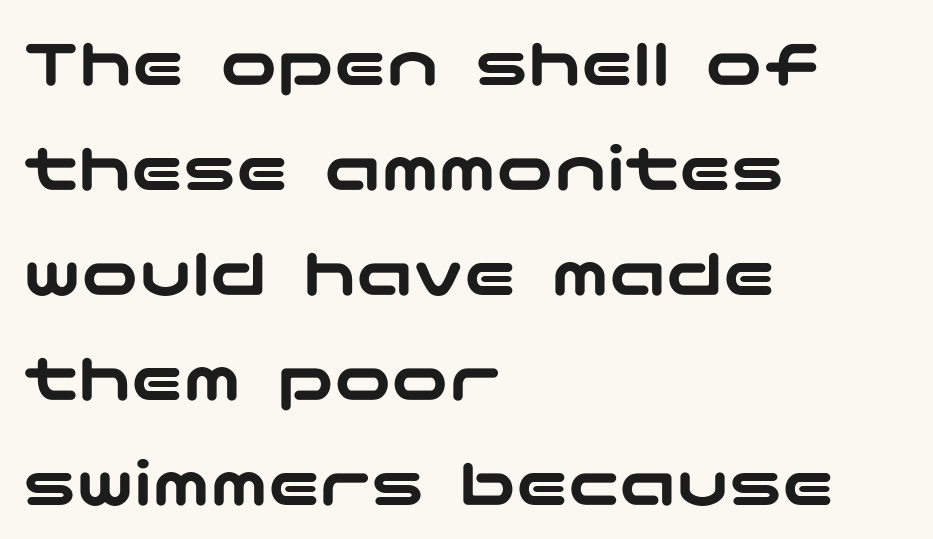
Underline: absent. Interline gaps are of average width in this sample. These lines keep a tight, regular rhythm from letter to letter. The font family rendered here belongs to the sans-serif group. Visually the block forms a straight wall on the left and a jagged coastline on the right. Style check: upright.
